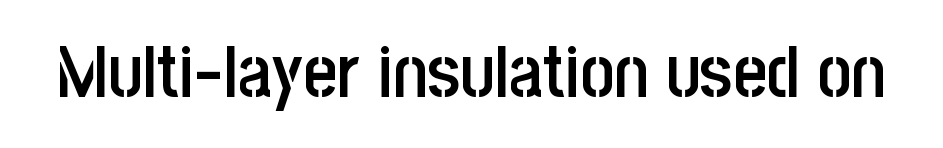
The image shows 73 px semibold, condensed sans-serif type, upright; set normal letter spacing, not underlined; low stroke contrast and a large x-height.
